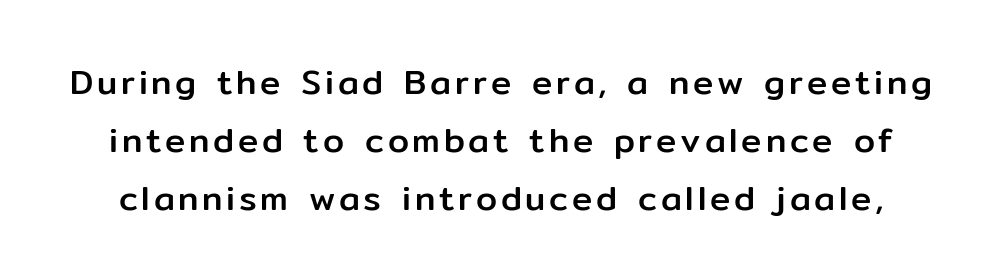
Notice how descenders clear the ascenders below comfortably — that's standard leading. No italicization has been applied; the sample stays upright. Unmarked baselines from the first word to the last. The face used here is a sans, in the tradition of grotesques and geometrics. The letters advance in unequal steps, a hallmark of proportional type.
